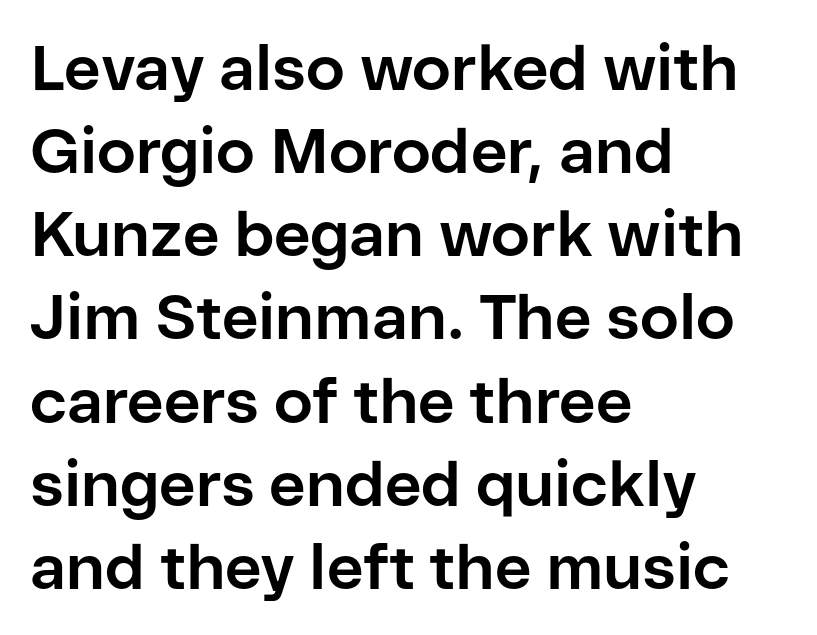
{"serif": "no", "italic": "no", "bold": "yes", "weight": "bold", "width": "normal", "stroke_contrast": "low", "x_height": "medium", "monospaced": "no", "underline": "no", "align": "left", "line_spacing": "normal", "line_spacing_ratio": 1.32, "letter_spacing": "normal", "letter_spacing_em": 0.0, "glyph_px": 63}
